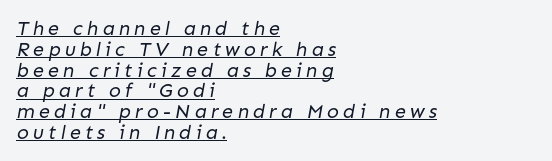
{"bold": "no", "underline": "yes", "align": "left", "line_spacing": "tight", "line_spacing_ratio": 1.04, "letter_spacing": "wide", "letter_spacing_em": 0.2, "glyph_px": 20}
